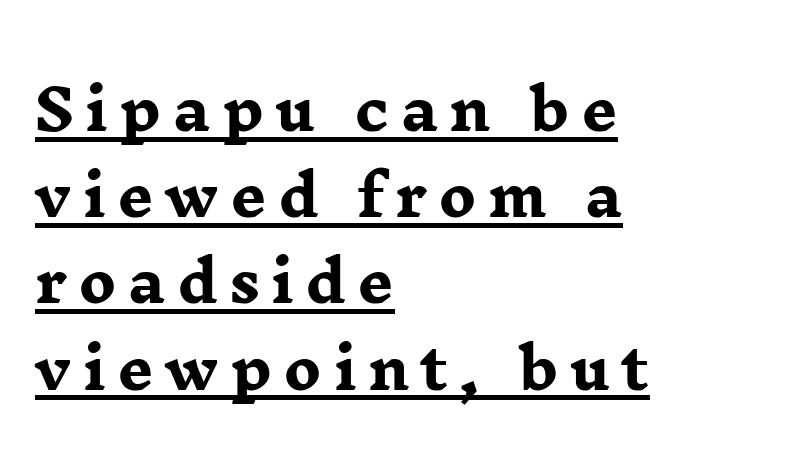
Q: Is the text bold? A: Yes.
Q: Is the text italic (slanted)? A: No, it is upright.
Q: Is the typeface a serif or a sans-serif typeface? A: Serif.
Q: Is the text underlined? A: Yes.
Q: How is the paragraph aligned? A: Left-aligned.
Q: Is the spacing between letters normal or unusually wide? A: Unusually wide.
Q: Is the spacing between lines tight, normal or loose? A: Normal.
Q: Width (condensed, normal, or wide)? A: Wide.
Q: Stroke contrast? A: Low.
Q: x-height? A: Medium.
Q: Monospaced? A: No.
